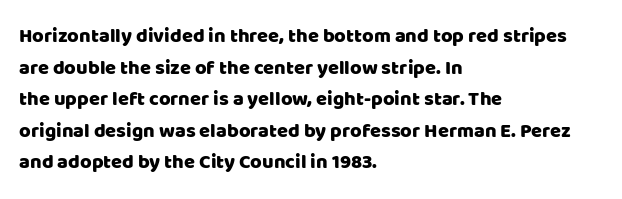
{"italic": "no", "underline": "no", "align": "left", "line_spacing": "normal", "line_spacing_ratio": 1.58, "letter_spacing": "normal", "letter_spacing_em": 0.0, "glyph_px": 20}
